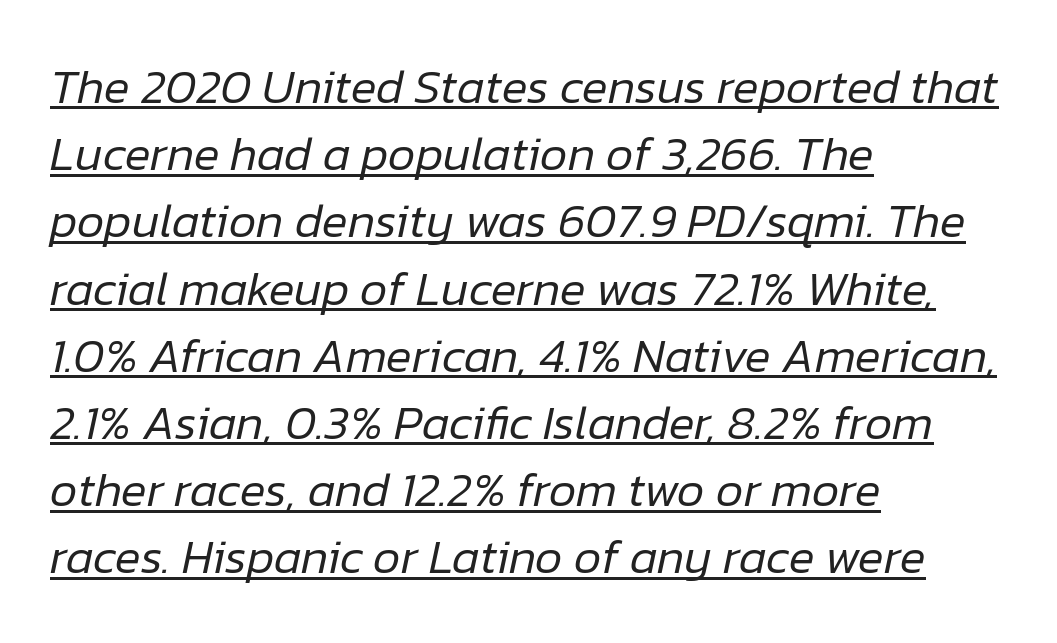
The image shows 48 px regular-weight type, italic (leaning right); set left-aligned, normal line spacing (1.4x), normal letter spacing, underlined; low stroke contrast and a medium x-height.
